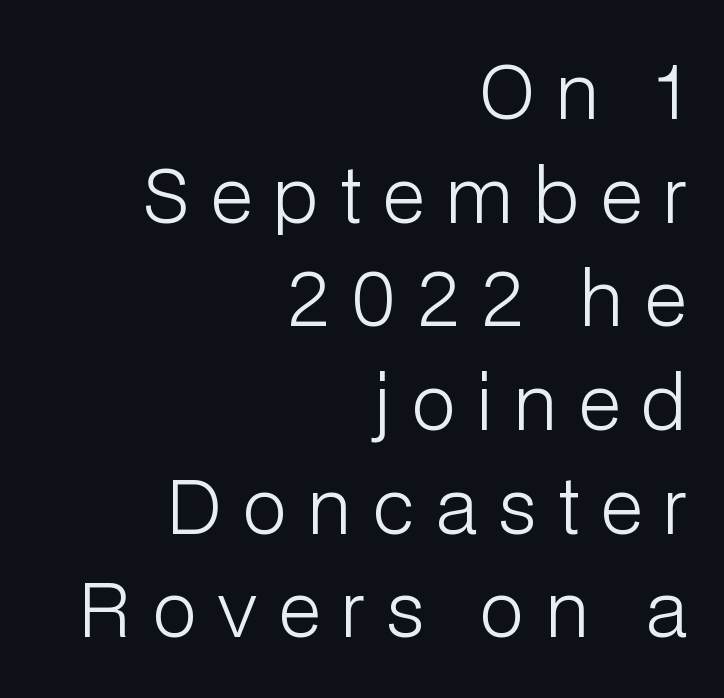
{"serif": "no", "italic": "no", "bold": "no", "weight": "light", "width": "normal", "stroke_contrast": "low", "x_height": "medium", "monospaced": "no", "underline": "no", "align": "right", "line_spacing": "normal", "line_spacing_ratio": 1.42, "letter_spacing": "wide", "letter_spacing_em": 0.3, "glyph_px": 73}
